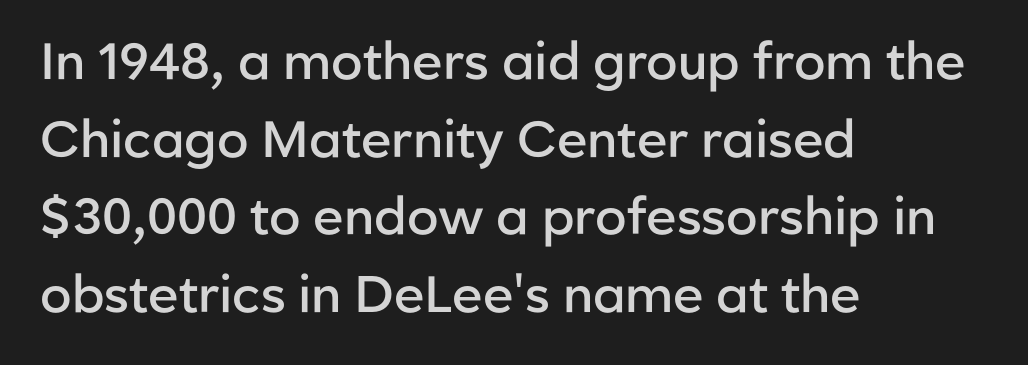
Q: Is the text bold? A: Semi-bold.
Q: Is the text italic (slanted)? A: No, it is upright.
Q: Is the typeface a serif or a sans-serif typeface? A: Sans-serif.
Q: Is the text underlined? A: No.
Q: How is the paragraph aligned? A: Left-aligned.
Q: Is the spacing between letters normal or unusually wide? A: Normal.
Q: Is the spacing between lines tight, normal or loose? A: Normal.
Q: Width (condensed, normal, or wide)? A: Normal.
Q: Stroke contrast? A: Low.
Q: x-height? A: Medium.
Q: Monospaced? A: No.
